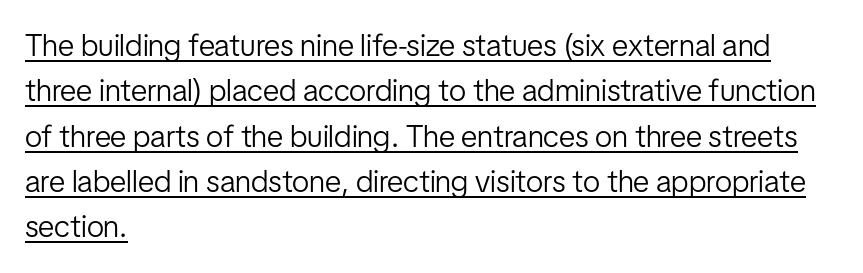
Q: Is the text bold? A: No.
Q: Is the text italic (slanted)? A: No, it is upright.
Q: Is the typeface a serif or a sans-serif typeface? A: Sans-serif.
Q: Is the text underlined? A: Yes.
Q: How is the paragraph aligned? A: Left-aligned.
Q: Is the spacing between letters normal or unusually wide? A: Normal.
Q: Is the spacing between lines tight, normal or loose? A: Normal.
Q: Width (condensed, normal, or wide)? A: Condensed.
Q: Stroke contrast? A: Low.
Q: x-height? A: Medium.
Q: Monospaced? A: No.
